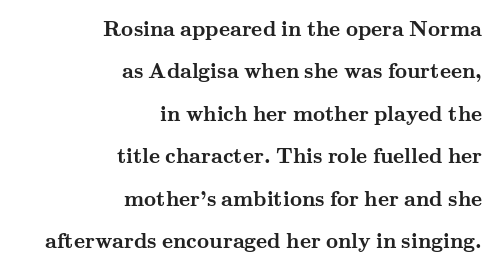
The image shows 21 px bold type, upright; set right-aligned, loose line spacing (2.02x), normal letter spacing, not underlined.
